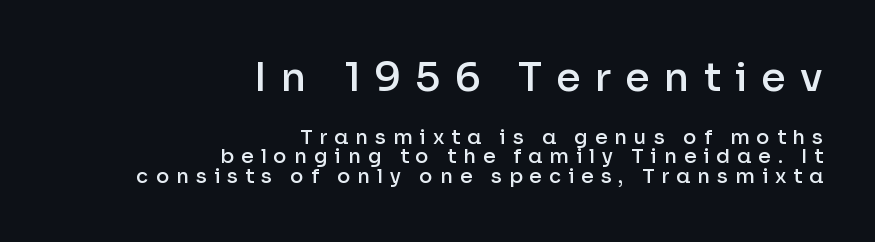
{"serif": "no", "italic": "no", "bold": "semi", "weight": "semibold", "width": "normal", "stroke_contrast": "low", "x_height": "medium", "monospaced": "no", "underline": "no", "align": "right", "line_spacing": "tight", "line_spacing_ratio": 0.99, "letter_spacing": "wide", "letter_spacing_em": 0.35, "larger_block": "first", "size_ratio": 2.0, "glyph_px": 40}
